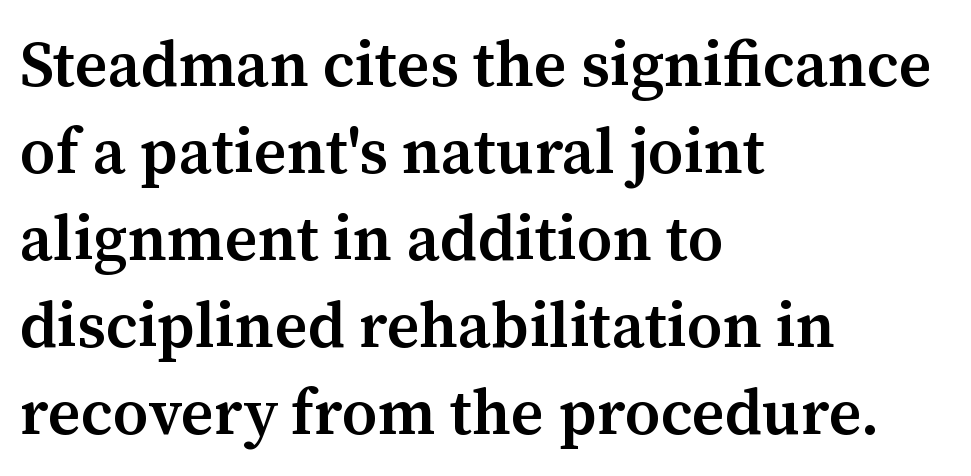
The image shows 63 px semibold serif type, upright; set left-aligned, normal line spacing (1.38x), normal letter spacing, not underlined; medium stroke contrast and a medium x-height.
